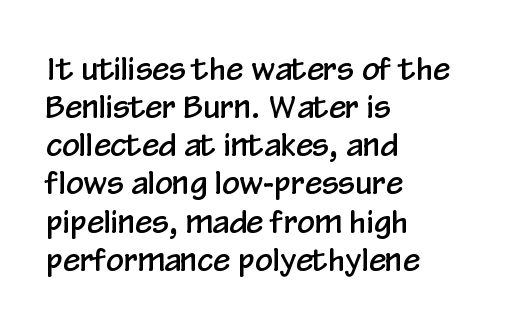
Type without underlining. The type is set solid horizontally, with unmodified tracking. You can tell from the bare stems that sans-serif type was used. Leftover space on each line is placed entirely after the last word. Every character sits straight up, as roman type does. Note the varied advance widths — an 'i' is clearly narrower than an 'm'.
